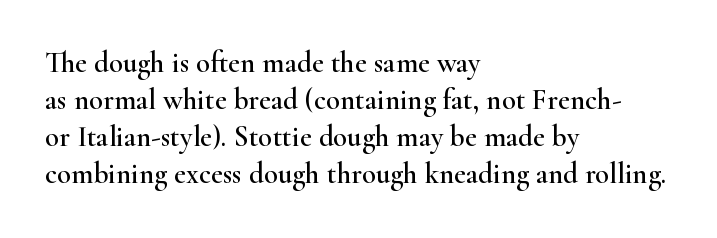
The image shows 29 px wide serif type, upright; set left-aligned, normal line spacing (1.28x), normal letter spacing, not underlined; high stroke contrast and a small x-height.
